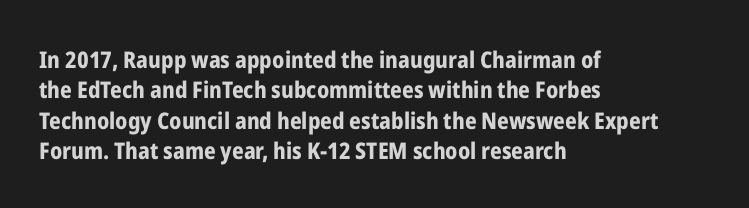
Q: Is the text bold? A: Yes.
Q: Is the text italic (slanted)? A: No, it is upright.
Q: Is the text underlined? A: No.
Q: How is the paragraph aligned? A: Left-aligned.
Q: Is the spacing between letters normal or unusually wide? A: Normal.
Q: Is the spacing between lines tight, normal or loose? A: Normal.
